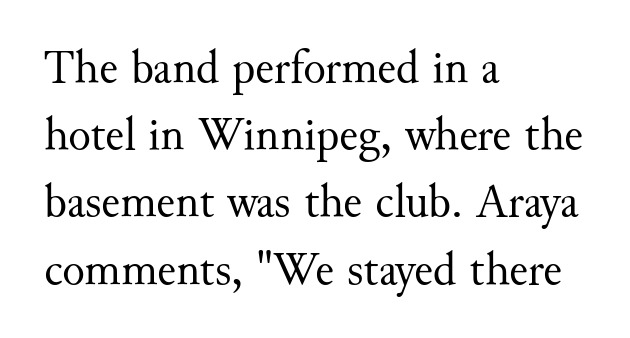
Q: Is the text bold? A: No.
Q: Is the text italic (slanted)? A: No, it is upright.
Q: Is the typeface a serif or a sans-serif typeface? A: Serif.
Q: Is the text underlined? A: No.
Q: How is the paragraph aligned? A: Left-aligned.
Q: Is the spacing between letters normal or unusually wide? A: Normal.
Q: Is the spacing between lines tight, normal or loose? A: Normal.
Q: Width (condensed, normal, or wide)? A: Normal.
Q: Stroke contrast? A: Medium.
Q: x-height? A: Small.
Q: Monospaced? A: No.
